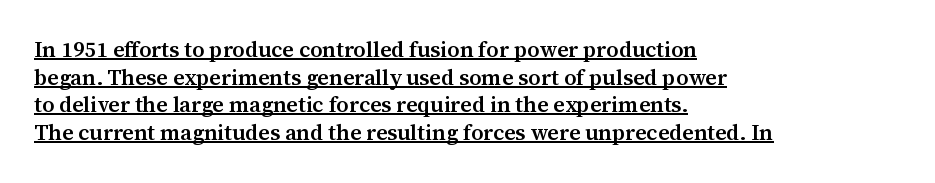
{"italic": "no", "bold": "semi", "underline": "yes", "align": "left", "line_spacing": "normal", "line_spacing_ratio": 1.26, "letter_spacing": "normal", "letter_spacing_em": 0.0, "glyph_px": 22}
